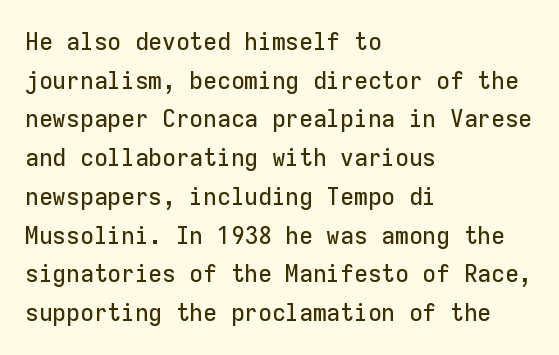
Q: Is the text italic (slanted)? A: No, it is upright.
Q: Is the text underlined? A: No.
Q: How is the paragraph aligned? A: Left-aligned.
Q: Is the spacing between letters normal or unusually wide? A: Normal.
Q: Is the spacing between lines tight, normal or loose? A: Normal.
